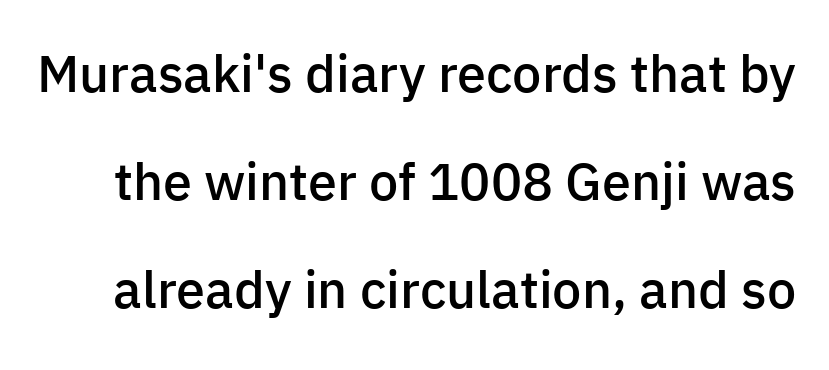
{"serif": "no", "italic": "no", "bold": "semi", "weight": "semibold", "width": "normal", "stroke_contrast": "low", "x_height": "medium", "monospaced": "no", "underline": "no", "line_spacing": "loose", "line_spacing_ratio": 2.08, "letter_spacing": "normal", "letter_spacing_em": 0.0, "glyph_px": 52}
